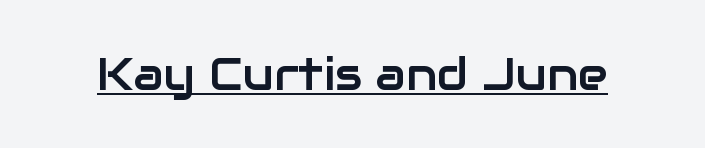
The face used here appears with an underline applied. This is roman type, the default non-slanted kind. Check where the strokes stop: nothing finishes them off — pure sans. Compared with typical body copy, the letter spacing here is the same. Looks like regular typesetting: each glyph gets only the width it needs.
